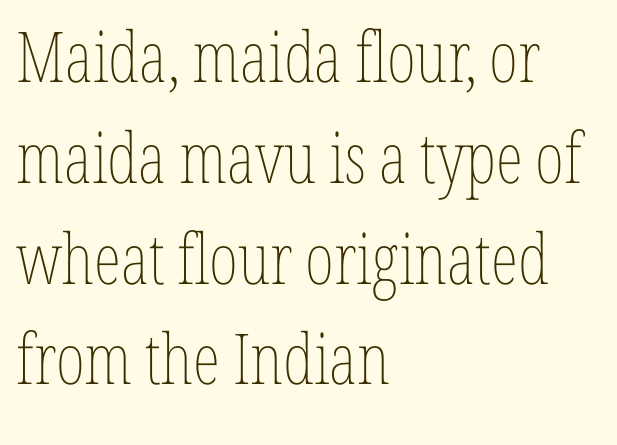
Characters follow at the spacing the type designer built in. Does the lettering tilt? It doesn't — this is upright. Is the type heavy? It reads as light-to-regular instead. Casual observation: everything's shoved over to the left. Vertically, the passage feels balanced, rows spaced as you'd expect. Note the varied advance widths — an 'i' is clearly narrower than an 'm'.
